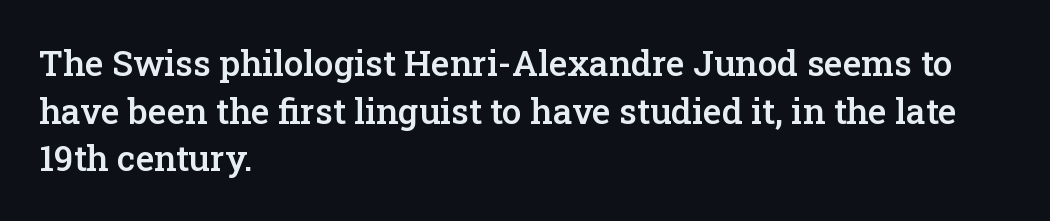
The image shows 35 px semibold serif type, upright; set left-aligned, normal line spacing (1.36x), normal letter spacing, not underlined; low stroke contrast and a medium x-height.
